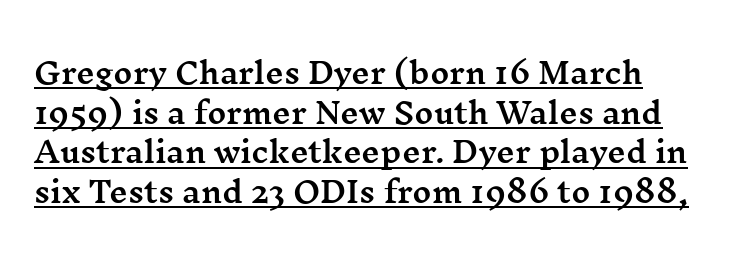
A serif font was chosen for this passage. The line-height multiplier appears to be the usual default. This sample has the flowing, uneven cadence of proportional lettering. Between one letter and the next there's only the usual sliver of space. Vertical strokes here are truly vertical.
